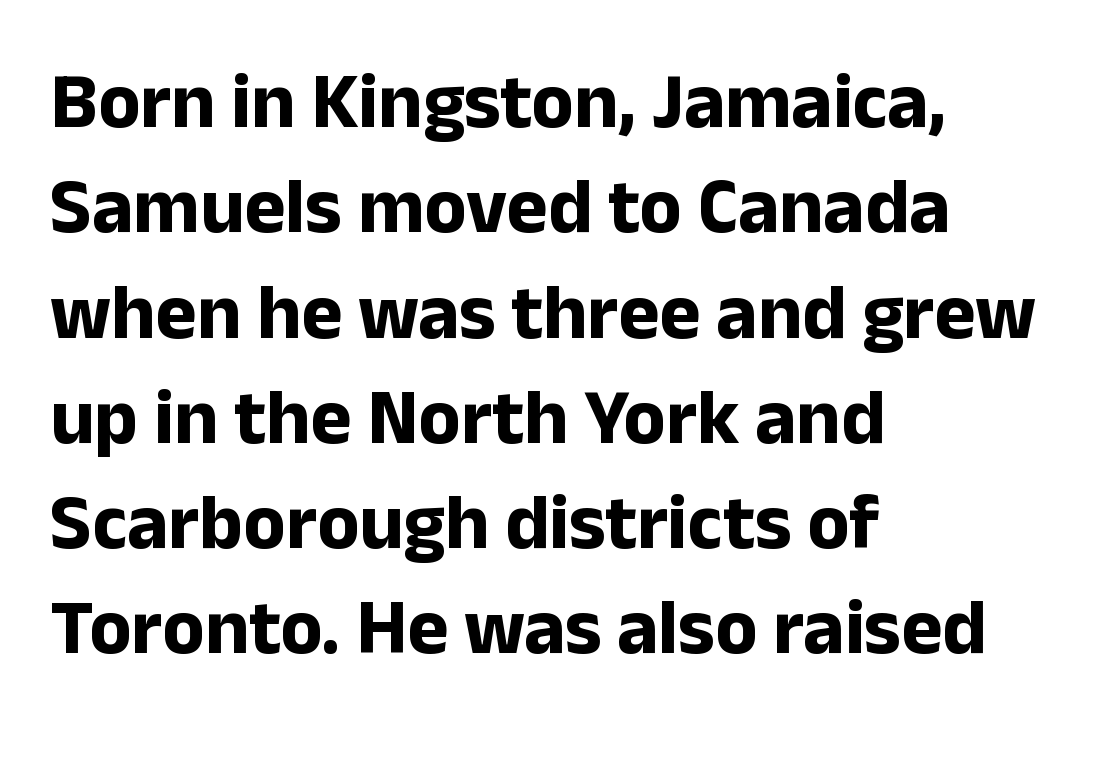
{"serif": "no", "italic": "no", "bold": "yes", "weight": "bold", "width": "normal", "stroke_contrast": "low", "x_height": "medium", "monospaced": "no", "underline": "no", "align": "left", "line_spacing": "normal", "line_spacing_ratio": 1.35, "letter_spacing": "normal", "letter_spacing_em": 0.0, "glyph_px": 78}
